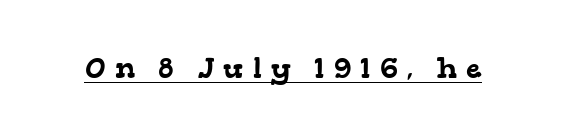
{"serif": "yes", "width": "wide", "stroke_contrast": "low", "x_height": "medium", "monospaced": "no", "underline": "yes", "letter_spacing": "wide", "letter_spacing_em": 0.32, "glyph_px": 28}
